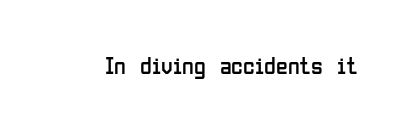
The image shows 24 px text type, upright; set normal letter spacing, not underlined.
